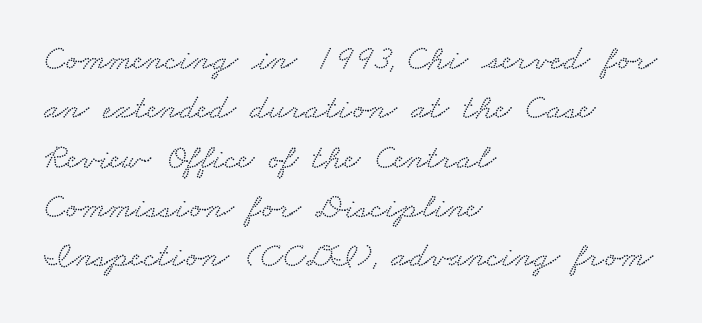
{"serif": "yes", "width": "wide", "stroke_contrast": "low", "x_height": "small", "monospaced": "no", "underline": "no", "align": "left", "line_spacing": "normal", "line_spacing_ratio": 1.37, "letter_spacing": "normal", "letter_spacing_em": 0.0, "glyph_px": 36}
